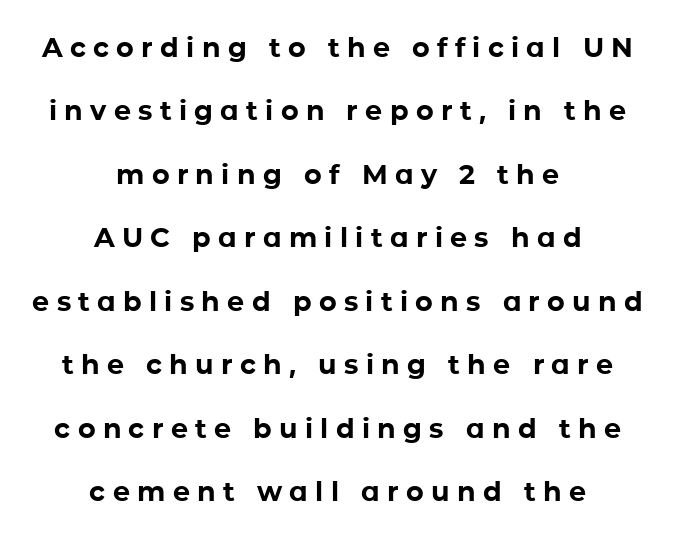
The image shows 27 px bold type, upright; set centered, loose line spacing (2.35x), unusually wide letter spacing (+0.27 em), not underlined.
